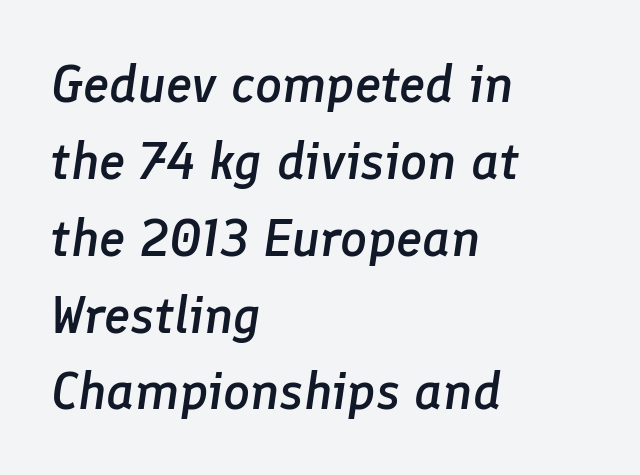
{"italic": "yes", "lean": "right", "slant_degrees": 8, "bold": "semi", "weight": "semibold", "width": "normal", "stroke_contrast": "low", "x_height": "medium", "monospaced": "no", "underline": "no", "align": "left", "line_spacing": "normal", "line_spacing_ratio": 1.45, "letter_spacing": "normal", "letter_spacing_em": 0.0, "glyph_px": 53}
